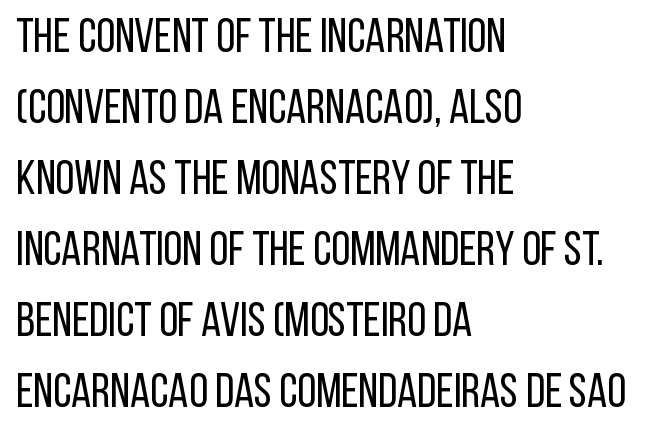
Spacing verdict: proportional, widths tailored to each character. One glance says typical: line gaps are just what's usual. Anything drawn beneath the words? Only blank space. Is this a sans? Yes — the strokes have no serifs. Between one letter and the next there's only the usual sliver of space. Posture: straight, roman, zero tilt.
